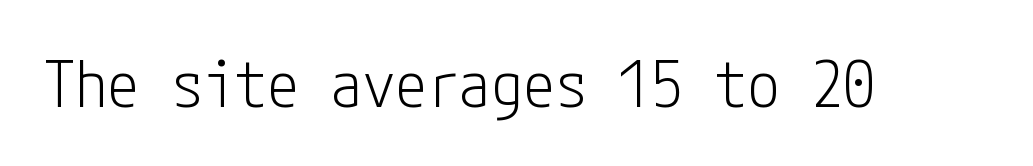
Q: Is the text bold? A: No.
Q: Is the text italic (slanted)? A: No, it is upright.
Q: Is the typeface a serif or a sans-serif typeface? A: Sans-serif.
Q: Is the text underlined? A: No.
Q: Is the spacing between letters normal or unusually wide? A: Normal.
Q: Width (condensed, normal, or wide)? A: Condensed.
Q: Stroke contrast? A: Low.
Q: x-height? A: Medium.
